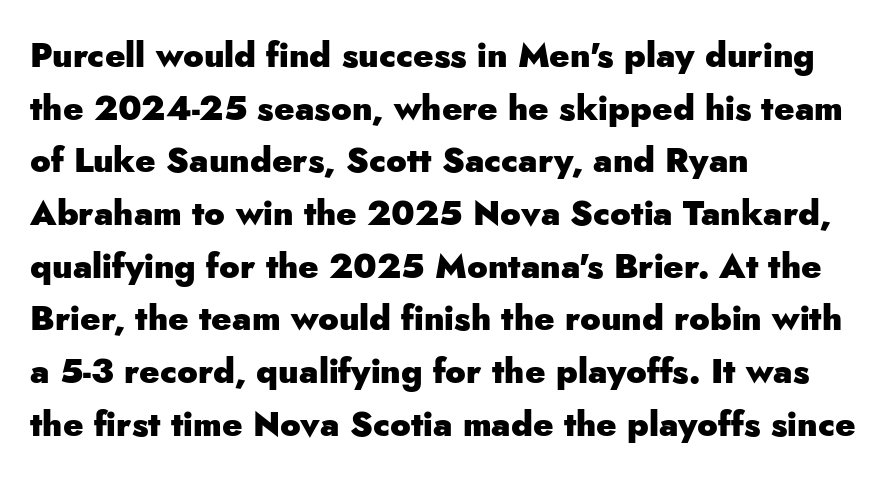
{"serif": "no", "italic": "no", "bold": "yes", "weight": "heavy", "width": "normal", "stroke_contrast": "low", "x_height": "small", "monospaced": "no", "underline": "no", "align": "left", "line_spacing": "normal", "line_spacing_ratio": 1.55, "letter_spacing": "normal", "letter_spacing_em": 0.0, "glyph_px": 34}
